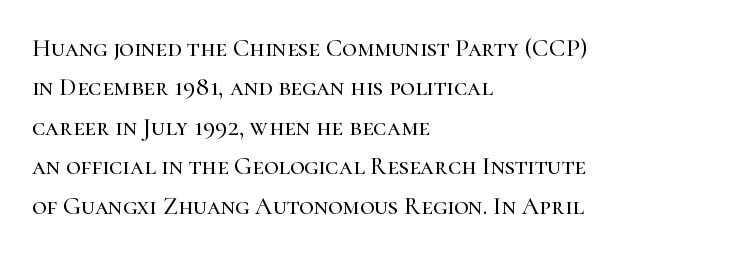
The setting favours the left margin, as ordinary paragraphs usually do. Is there any slant? The stems are plumb. A bare baseline throughout the passage. The letterforms sit shoulder to shoulder at normal distance. These lines sit exactly where default settings would place them.
